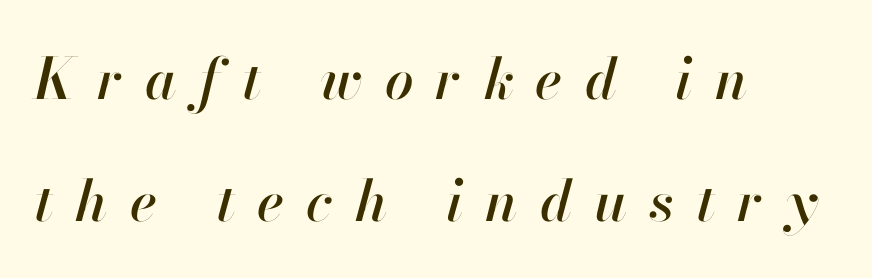
The image shows 57 px text type, italic (leaning right); set left-aligned, loose line spacing (2.14x), unusually wide letter spacing (+0.39 em), not underlined; high stroke contrast and a small x-height.
